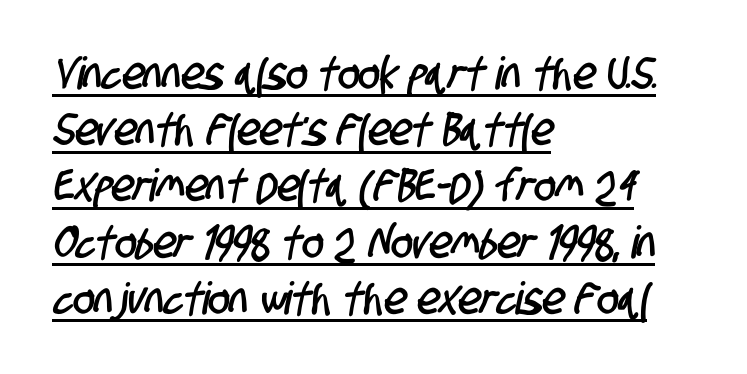
The horizontal fit of the characters is conventional and even. Observe the absence of serifs on each vertical stroke in this sample. The rows are spaced the way most documents space them. Spacing verdict: proportional, widths tailored to each character.
